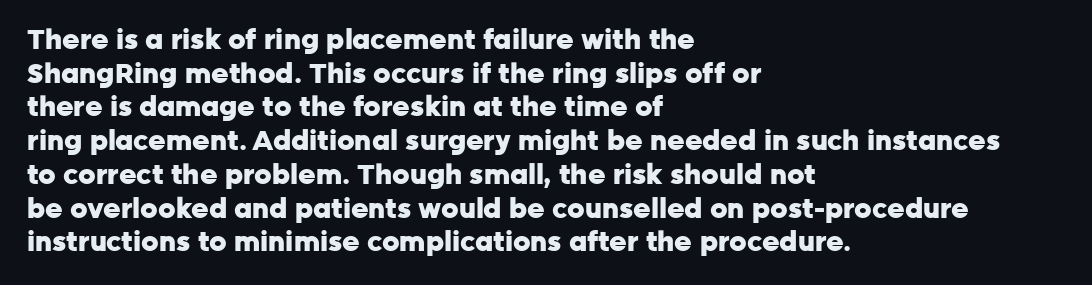
{"italic": "no", "bold": "yes", "underline": "no", "align": "left", "line_spacing": "normal", "line_spacing_ratio": 1.25, "letter_spacing": "normal", "letter_spacing_em": 0.0, "glyph_px": 27}
